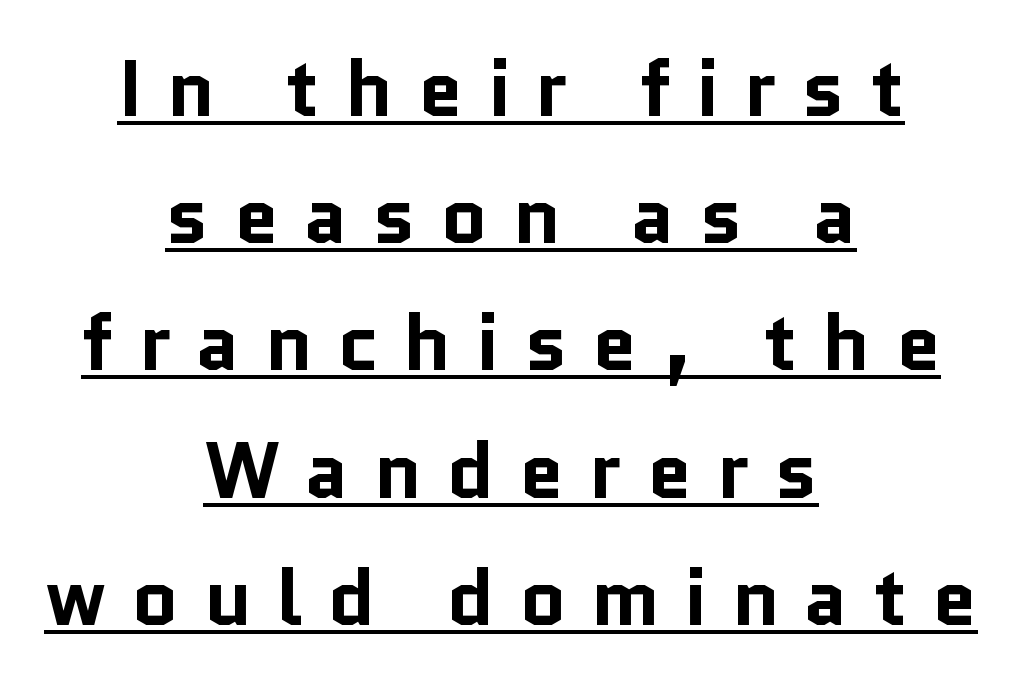
The image shows 80 px bold sans-serif type, upright; set centered, normal line spacing (1.59x), unusually wide letter spacing (+0.31 em), underlined; low stroke contrast and a medium x-height.
